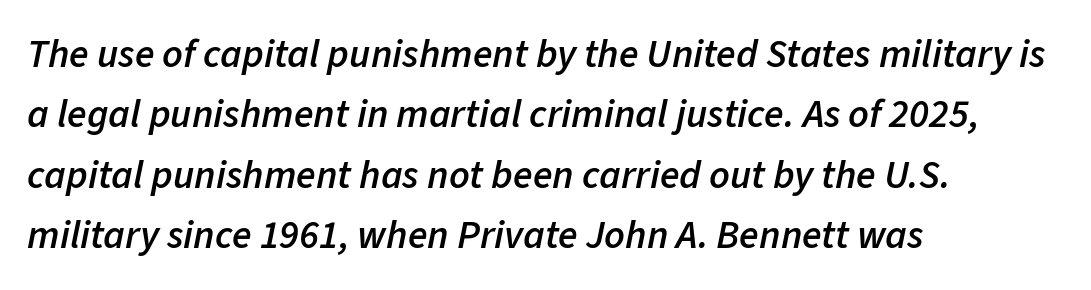
The face used here is proportionally spaced, like ordinary book or web type. Tracking value appears to be zero — textbook default spacing. The paragraph shown leans on its left margin. If you drew a line through each stem, it would be angled. Weight: semibold (demi).
